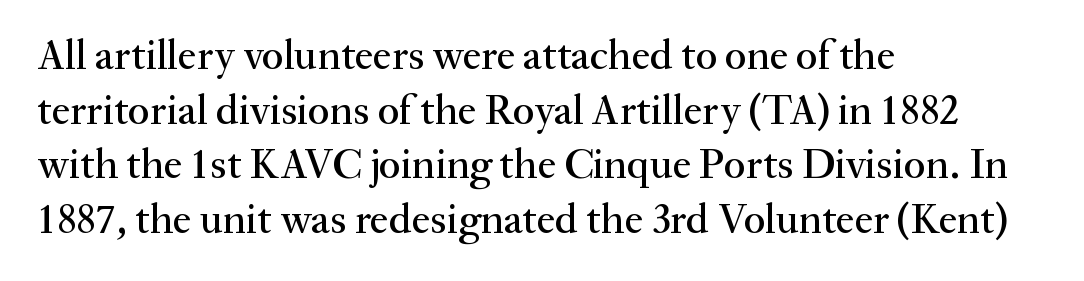
Honestly, there is no underline to notice here at all. This sample is left-justified, so line endings fall wherever the words run out. The face used here is rendered with its standard letterfit. You can tell it's not italic because the verticals are truly vertical. Proportional: the letters do not fall into vertical columns.
